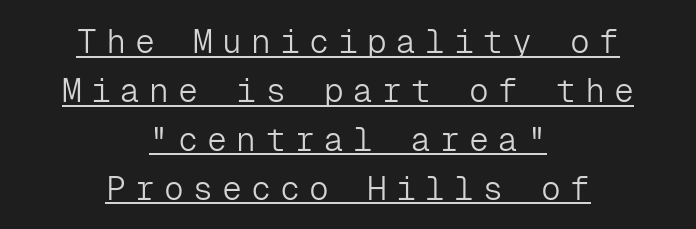
Q: Is the text bold? A: No.
Q: Is the text italic (slanted)? A: No, it is upright.
Q: Is the typeface a serif or a sans-serif typeface? A: Sans-serif.
Q: Is the text underlined? A: Yes.
Q: How is the paragraph aligned? A: Centered.
Q: Is the spacing between letters normal or unusually wide? A: Unusually wide.
Q: Is the spacing between lines tight, normal or loose? A: Normal.
Q: Width (condensed, normal, or wide)? A: Normal.
Q: Stroke contrast? A: Low.
Q: x-height? A: Medium.
Q: Monospaced? A: Yes.
